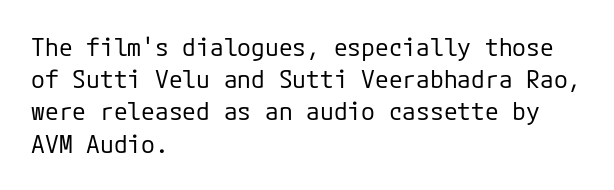
The image shows 25 px text type, upright; set left-aligned, normal line spacing (1.29x), normal letter spacing, not underlined.
